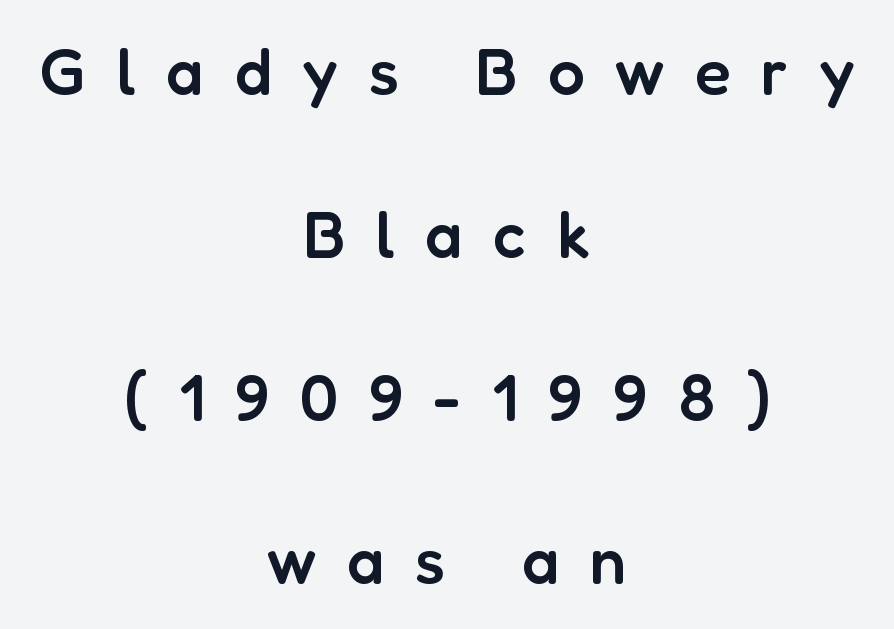
{"serif": "no", "italic": "no", "bold": "semi", "weight": "semibold", "width": "normal", "stroke_contrast": "low", "x_height": "medium", "monospaced": "no", "underline": "no", "align": "center", "line_spacing": "loose", "line_spacing_ratio": 2.47, "letter_spacing": "wide", "letter_spacing_em": 0.46, "glyph_px": 66}
